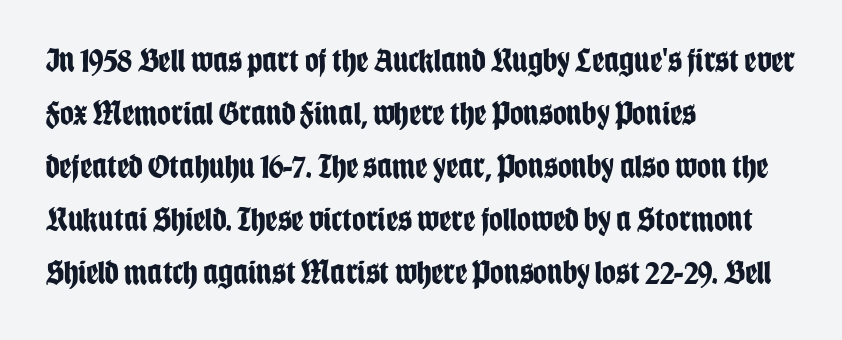
The image shows 34 px bold, condensed sans-serif type, upright; set left-aligned, normal line spacing (1.56x), normal letter spacing, not underlined; low stroke contrast and a large x-height.
